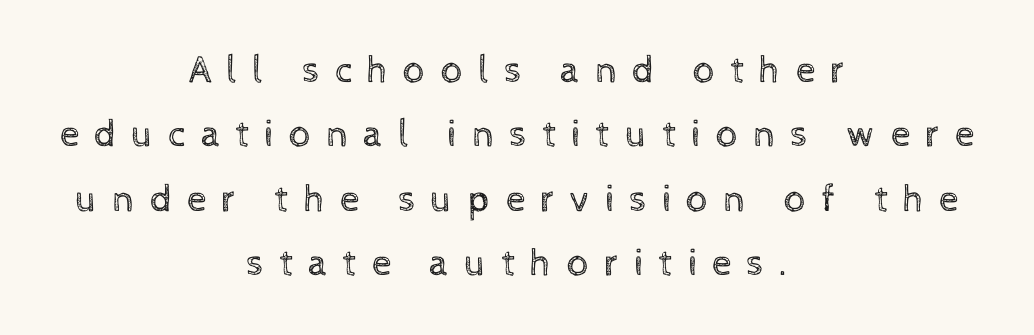
Q: Is the text bold? A: No.
Q: Is the text italic (slanted)? A: No, it is upright.
Q: Is the text underlined? A: No.
Q: How is the paragraph aligned? A: Centered.
Q: Is the spacing between letters normal or unusually wide? A: Unusually wide.
Q: Is the spacing between lines tight, normal or loose? A: Normal.
Q: Width (condensed, normal, or wide)? A: Normal.
Q: x-height? A: Medium.
Q: Monospaced? A: No.
